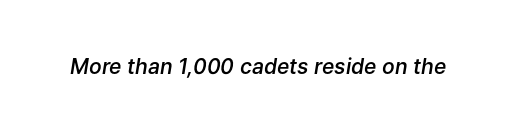
{"italic": "yes", "lean": "right", "slant_degrees": 9, "bold": "semi", "underline": "no", "letter_spacing": "normal", "letter_spacing_em": 0.0, "glyph_px": 21}
